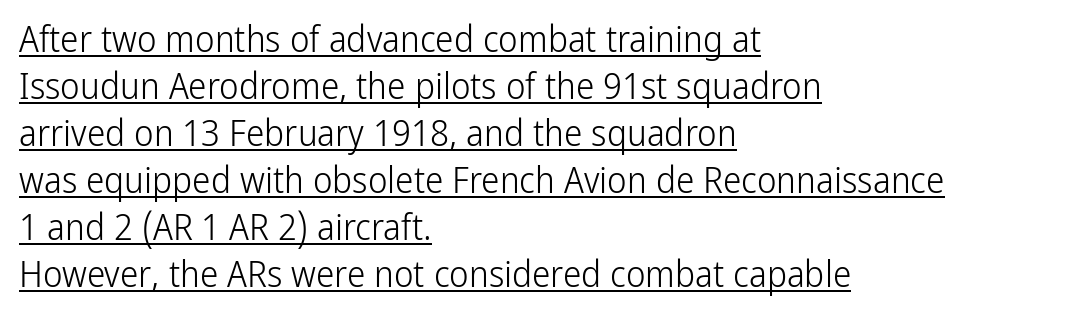
Q: Is the text bold? A: No.
Q: Is the text italic (slanted)? A: No, it is upright.
Q: Is the typeface a serif or a sans-serif typeface? A: Sans-serif.
Q: Is the text underlined? A: Yes.
Q: How is the paragraph aligned? A: Left-aligned.
Q: Is the spacing between letters normal or unusually wide? A: Normal.
Q: Is the spacing between lines tight, normal or loose? A: Normal.
Q: Width (condensed, normal, or wide)? A: Condensed.
Q: Stroke contrast? A: Low.
Q: x-height? A: Medium.
Q: Monospaced? A: No.
